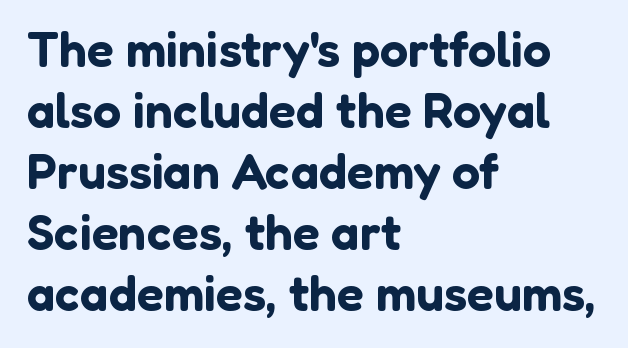
The image shows 50 px sans-serif type, upright; set left-aligned, line spacing 1.22x, normal letter spacing, not underlined; low stroke contrast and a medium x-height.
